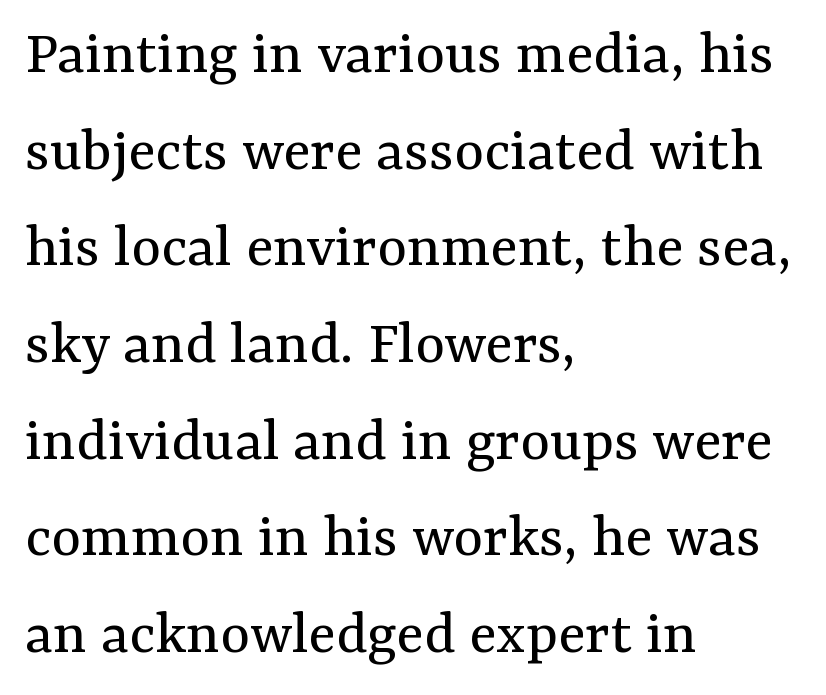
The image shows 64 px regular-weight serif type, upright; set left-aligned, normal line spacing (1.51x), normal letter spacing, not underlined; medium stroke contrast and a medium x-height.
